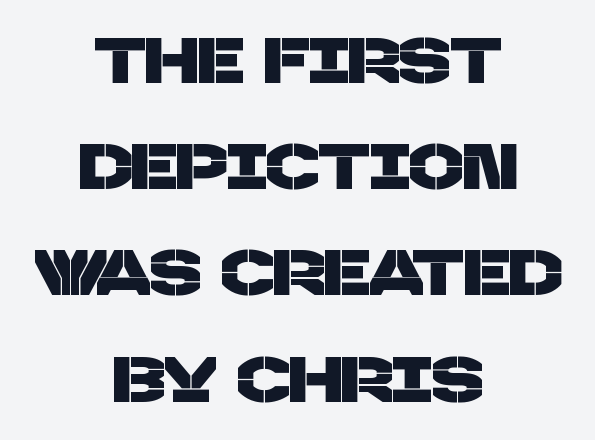
{"serif": "no", "width": "normal", "stroke_contrast": "low", "x_height": "large", "monospaced": "no", "underline": "no", "align": "center", "line_spacing": "normal", "line_spacing_ratio": 1.66, "letter_spacing": "normal", "letter_spacing_em": 0.0, "glyph_px": 64}
